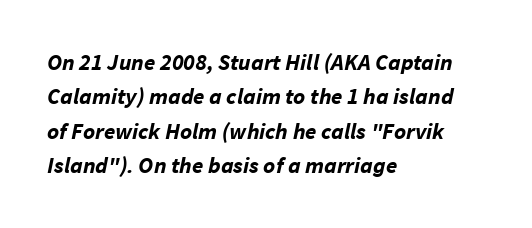
Tracking value appears to be zero — textbook default spacing. The lines are quadded left. The block of text has a typical density, with ordinary space between rows. Only glyphs here, with clear space below each row. Is the type bold? Yes — the strokes are clearly thick and heavy.
